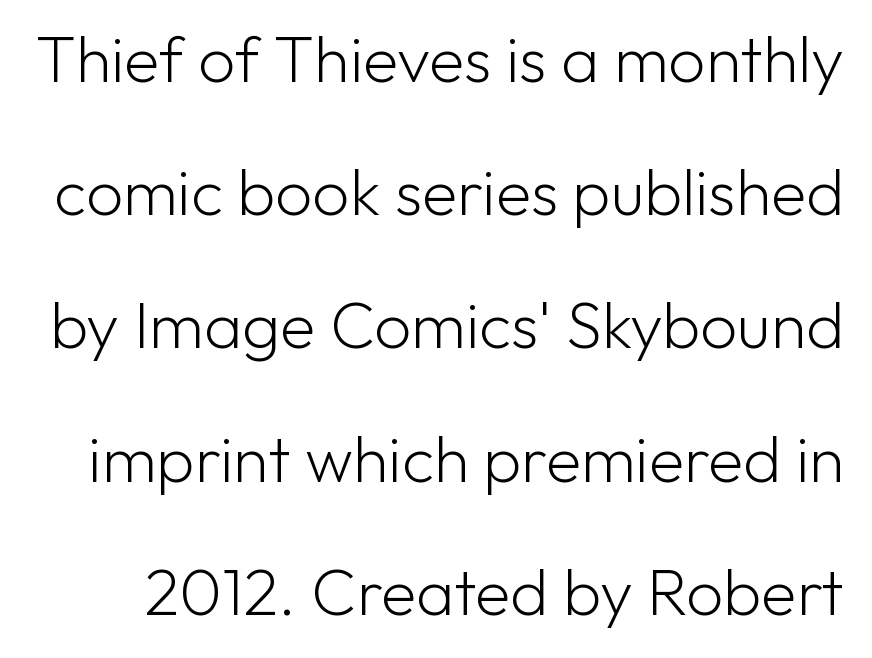
Q: Is the text bold? A: No.
Q: Is the text italic (slanted)? A: No, it is upright.
Q: Is the typeface a serif or a sans-serif typeface? A: Sans-serif.
Q: Is the text underlined? A: No.
Q: Is the spacing between letters normal or unusually wide? A: Normal.
Q: Is the spacing between lines tight, normal or loose? A: Loose.
Q: Width (condensed, normal, or wide)? A: Normal.
Q: Stroke contrast? A: Low.
Q: x-height? A: Medium.
Q: Monospaced? A: No.
